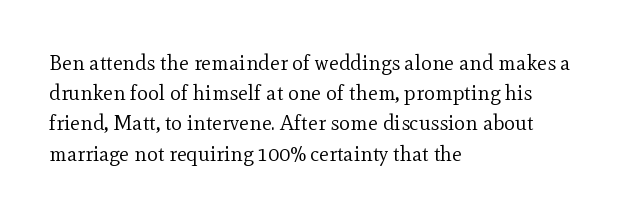
{"italic": "no", "bold": "no", "underline": "no", "align": "left", "line_spacing": "normal", "line_spacing_ratio": 1.44, "letter_spacing": "normal", "letter_spacing_em": 0.0, "glyph_px": 21}
